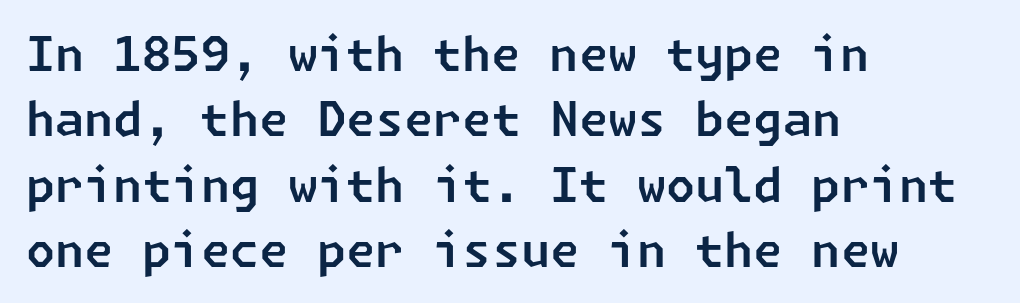
{"serif": "no", "width": "normal", "stroke_contrast": "low", "x_height": "medium", "underline": "no", "align": "left", "line_spacing": "normal", "line_spacing_ratio": 1.39, "letter_spacing": "normal", "letter_spacing_em": 0.0, "glyph_px": 47}
